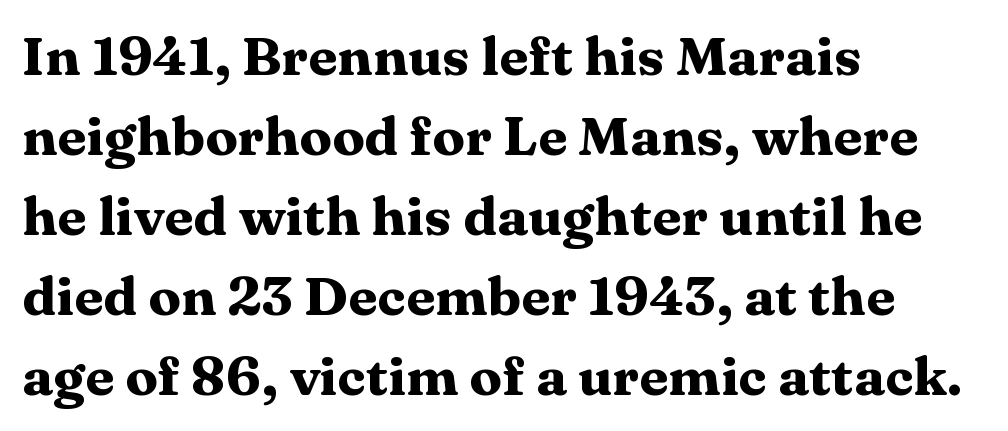
{"serif": "yes", "italic": "no", "bold": "yes", "weight": "heavy", "width": "wide", "stroke_contrast": "medium", "x_height": "medium", "monospaced": "no", "underline": "no", "align": "left", "line_spacing": "normal", "line_spacing_ratio": 1.48, "letter_spacing": "normal", "letter_spacing_em": 0.0, "glyph_px": 54}
